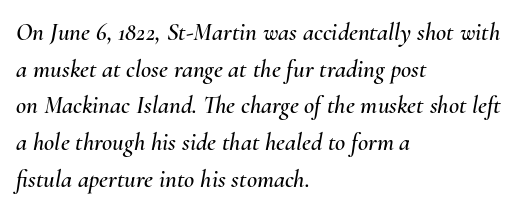
The image shows 25 px text type, italic (leaning right); set left-aligned, normal line spacing (1.47x), normal letter spacing, not underlined.
